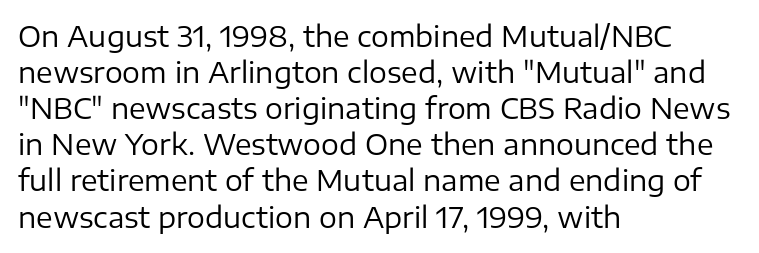
Q: Is the text bold? A: No.
Q: Is the text italic (slanted)? A: No, it is upright.
Q: Is the typeface a serif or a sans-serif typeface? A: Sans-serif.
Q: Is the text underlined? A: No.
Q: How is the paragraph aligned? A: Left-aligned.
Q: Is the spacing between letters normal or unusually wide? A: Normal.
Q: Is the spacing between lines tight, normal or loose? A: Normal.
Q: Width (condensed, normal, or wide)? A: Normal.
Q: Stroke contrast? A: Low.
Q: x-height? A: Medium.
Q: Monospaced? A: No.
